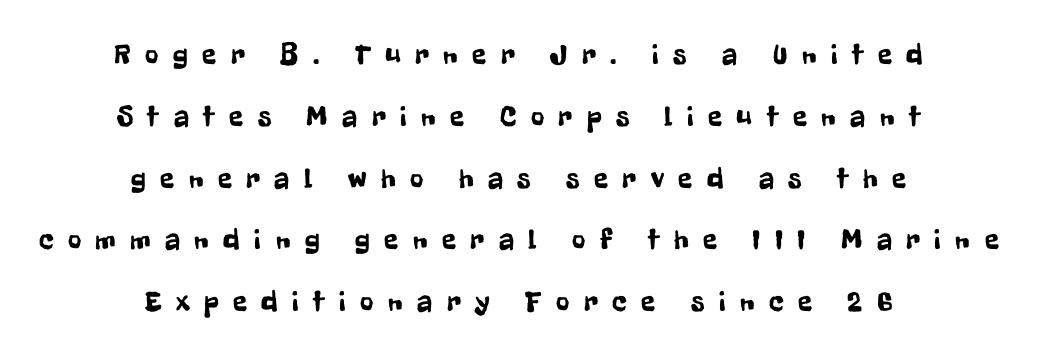
{"serif": "no", "italic": "no", "width": "condensed", "stroke_contrast": "low", "x_height": "medium", "monospaced": "no", "underline": "no", "align": "center", "line_spacing": "loose", "line_spacing_ratio": 2.13, "letter_spacing": "wide", "letter_spacing_em": 0.5, "glyph_px": 29}
